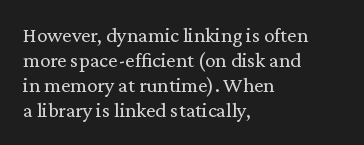
Q: Is the text bold? A: No.
Q: Is the text italic (slanted)? A: No, it is upright.
Q: Is the text underlined? A: No.
Q: How is the paragraph aligned? A: Left-aligned.
Q: Is the spacing between letters normal or unusually wide? A: Normal.
